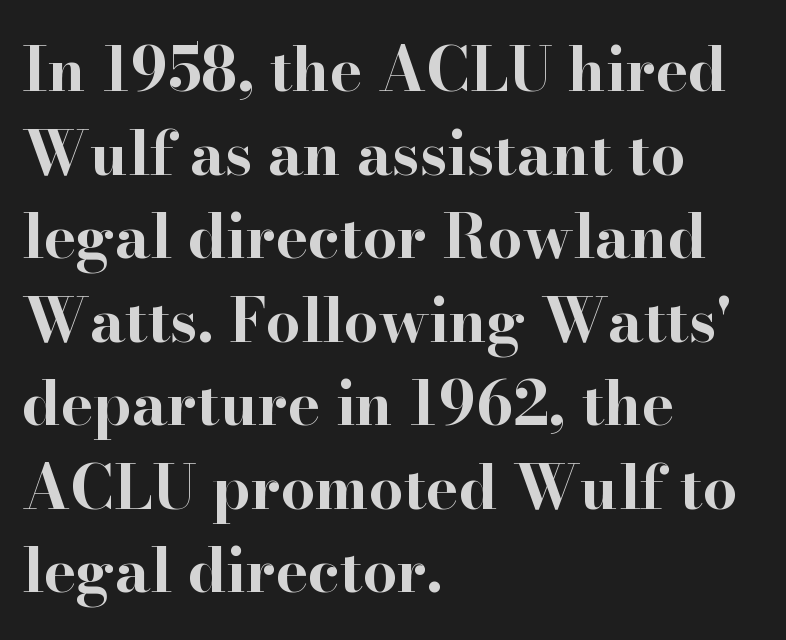
Each letter keeps its own natural width here, so spacing adapts to shape. The letters carry serifs — small finishing strokes at the ends of their stems. Line beginnings align vertically; line endings do not. Every letter is thick-stroked: bold, no question. When letters stand straight like this, we call the style roman or upright. A normal amount of white space separates one row of letters from the next.
